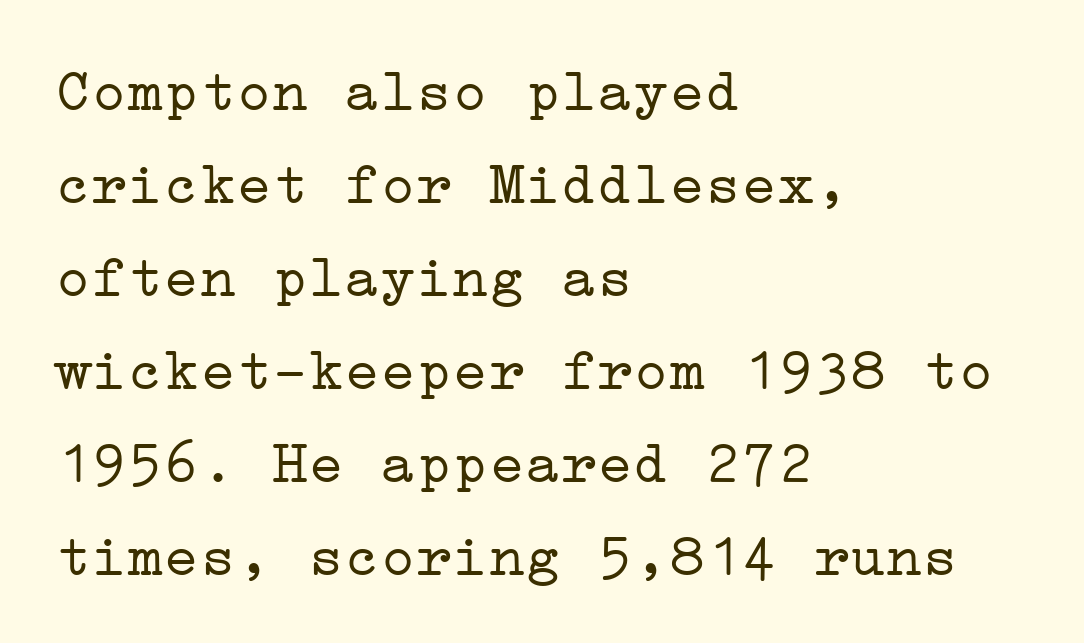
The image shows 60 px light, wide serif type, upright; set left-aligned, normal line spacing (1.55x), normal letter spacing, not underlined; low stroke contrast and a medium x-height.
